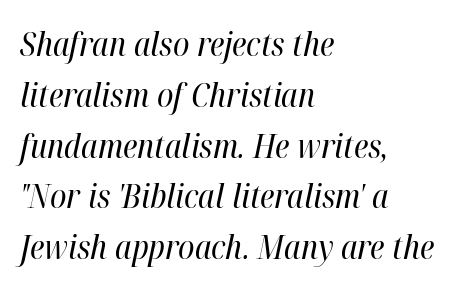
{"italic": "yes", "lean": "right", "slant_degrees": 12, "bold": "no", "weight": "regular", "width": "condensed", "stroke_contrast": "high", "x_height": "medium", "monospaced": "no", "underline": "no", "align": "left", "line_spacing": "normal", "line_spacing_ratio": 1.54, "letter_spacing": "normal", "letter_spacing_em": 0.0, "glyph_px": 33}
